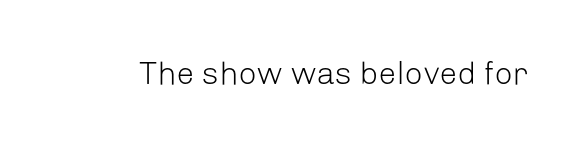
The face used here is a sans, in the tradition of grotesques and geometrics. These lines are rendered in a variable-pitch font. This rendering features lettering with no underline. Standard letterfit; no display-style spreading of the glyphs. The passage shown is not bold in any degree.
